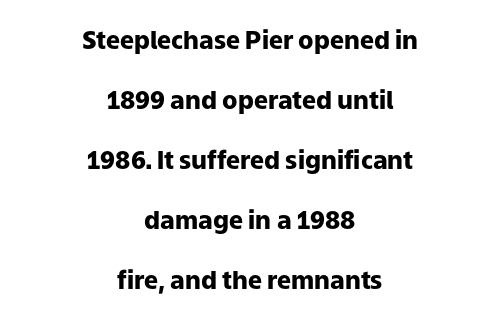
{"italic": "no", "bold": "yes", "underline": "no", "align": "center", "line_spacing": "loose", "line_spacing_ratio": 2.4, "letter_spacing": "normal", "letter_spacing_em": 0.0, "glyph_px": 25}
